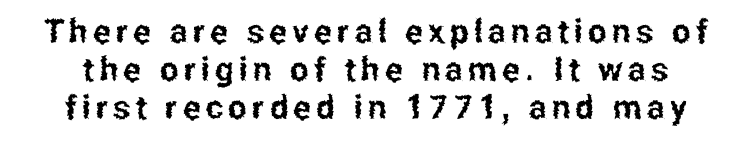
Q: Is the text italic (slanted)? A: No, it is upright.
Q: Is the typeface a serif or a sans-serif typeface? A: Sans-serif.
Q: Is the text underlined? A: No.
Q: Is the spacing between lines tight, normal or loose? A: Tight.
Q: Width (condensed, normal, or wide)? A: Condensed.
Q: Stroke contrast? A: Low.
Q: x-height? A: Medium.
Q: Monospaced? A: No.
